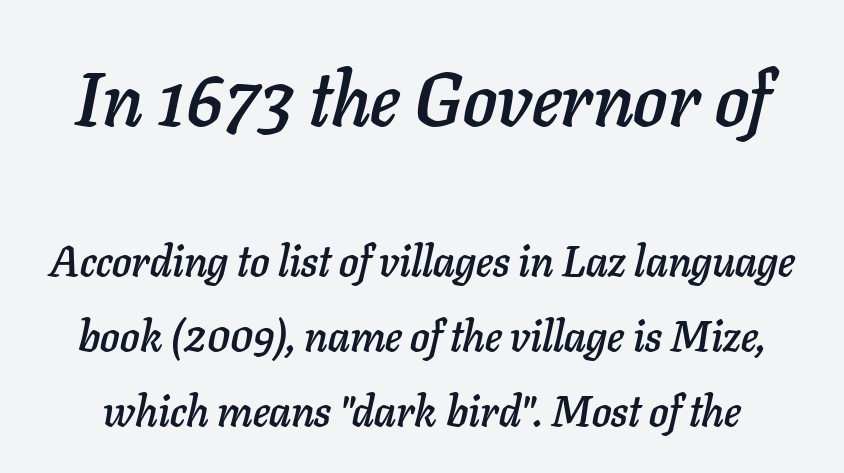
{"italic": "yes", "lean": "right", "slant_degrees": 11, "width": "normal", "stroke_contrast": "low", "x_height": "medium", "monospaced": "no", "underline": "no", "line_spacing_ratio": 1.74, "letter_spacing": "normal", "letter_spacing_em": 0.0, "larger_block": "first", "size_ratio": 1.74, "glyph_px": 75}
